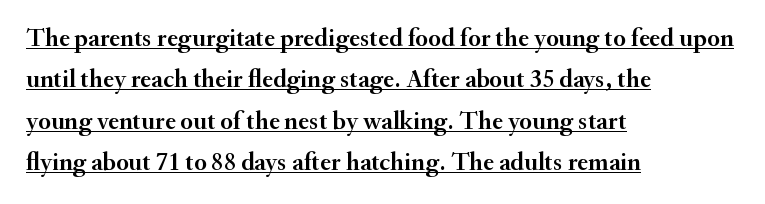
The image shows 26 px text type, upright; set left-aligned, normal line spacing (1.59x), normal letter spacing, underlined.
